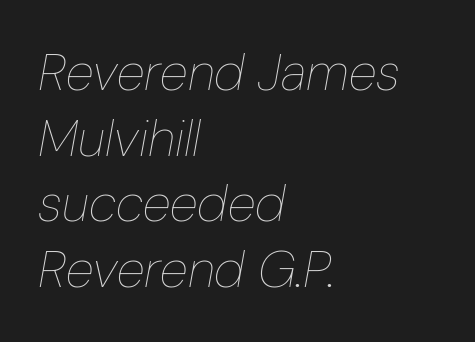
Line beginnings align vertically; line endings do not. The typography opts for an oblique posture over an upright one. Descenders hang freely into open space. Compared with typical paragraphs, the rows here are spaced about the same. This rendering leaves character spacing at its baseline value. On a weight scale, this lands at 450 or below.
